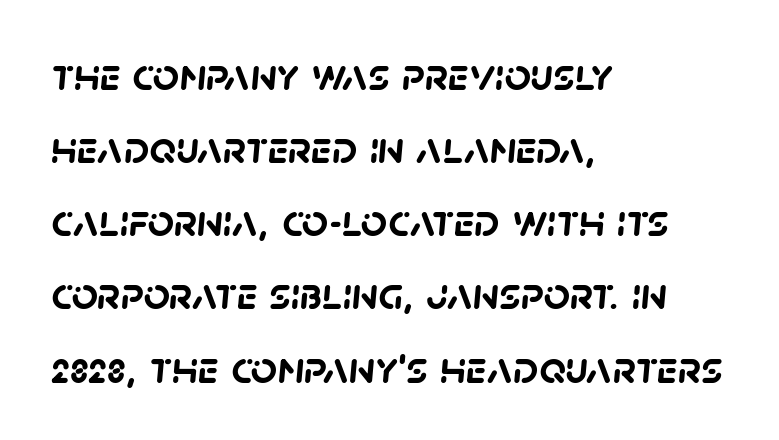
The rendering keeps characters at their native spacing. These lines are set flush left with a ragged right edge. The glyphs are unaccompanied by any horizontal stroke below them. The letters advance in unequal steps, a hallmark of proportional type.
